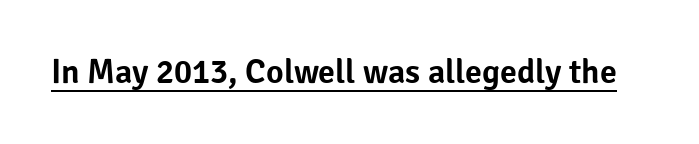
{"serif": "no", "italic": "no", "width": "normal", "stroke_contrast": "low", "x_height": "medium", "monospaced": "no", "underline": "yes", "letter_spacing": "normal", "letter_spacing_em": 0.0, "glyph_px": 34}
